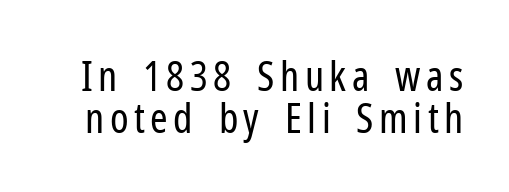
The image shows 42 px regular-weight, condensed sans-serif type, upright; set tight line spacing (1.0x), not underlined; low stroke contrast and a medium x-height.
